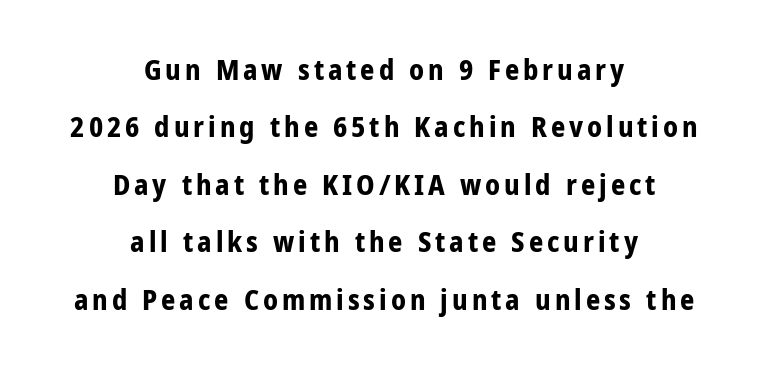
Q: Is the text bold? A: Yes.
Q: Is the text italic (slanted)? A: No, it is upright.
Q: Is the typeface a serif or a sans-serif typeface? A: Sans-serif.
Q: Is the text underlined? A: No.
Q: How is the paragraph aligned? A: Centered.
Q: Is the spacing between lines tight, normal or loose? A: Loose.
Q: Width (condensed, normal, or wide)? A: Condensed.
Q: Stroke contrast? A: Low.
Q: x-height? A: Medium.
Q: Monospaced? A: No.
